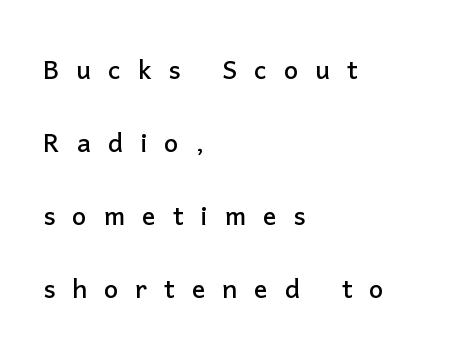
{"serif": "no", "italic": "no", "width": "normal", "stroke_contrast": "low", "x_height": "medium", "monospaced": "no", "underline": "no", "align": "left", "line_spacing": "loose", "line_spacing_ratio": 2.15, "letter_spacing": "wide", "letter_spacing_em": 0.5, "glyph_px": 34}
